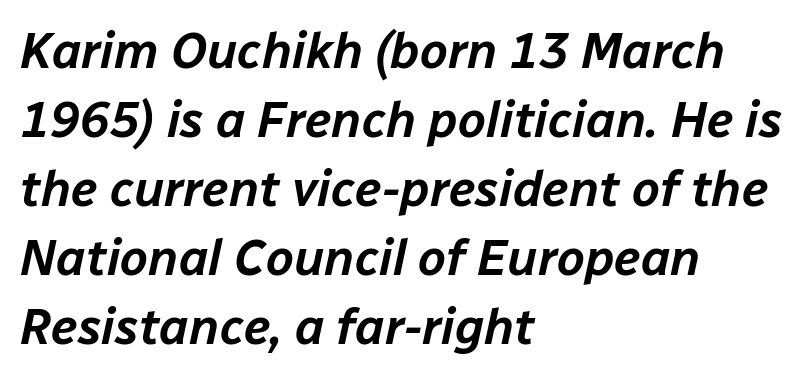
The lines sit at an ordinary, default distance from one another. A classic flush-left, rag-right setting is used for this passage. Here the designer chose a conventional face with non-uniform glyph widths. The letters are slanted; this is an italic face. Is the letter spacing exaggerated? No — it looks like the ordinary default.
